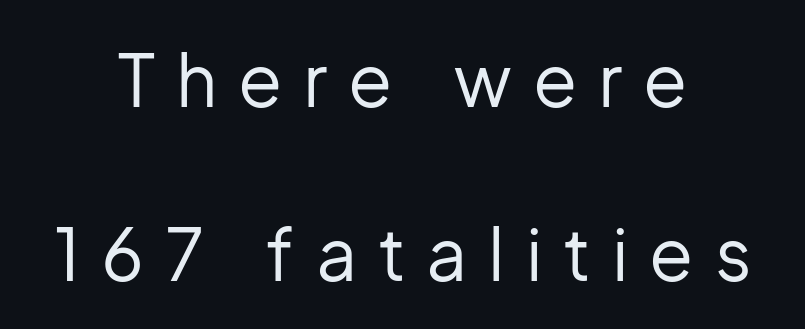
The horizontal fit of the characters is loose and conspicuously gappy. The specimen reads as upright at a glance. Reading down the column, the eye jumps a long way to each next line. Looks like regular typesetting: each glyph gets only the width it needs. The face looks like a standard text weight, possibly lighter.
